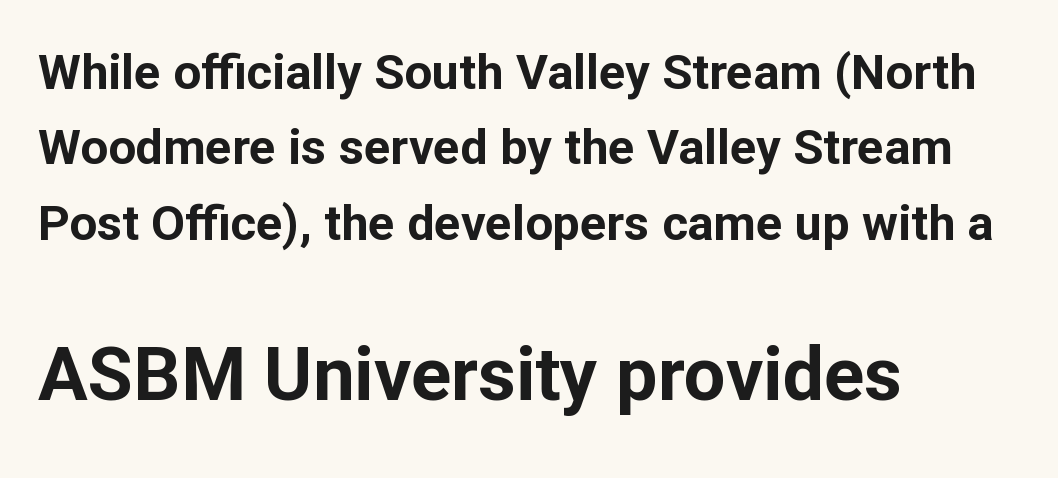
{"serif": "no", "italic": "no", "bold": "yes", "weight": "bold", "width": "normal", "stroke_contrast": "low", "x_height": "medium", "monospaced": "no", "underline": "no", "align": "left", "line_spacing": "normal", "line_spacing_ratio": 1.54, "letter_spacing": "normal", "letter_spacing_em": 0.0, "larger_block": "second", "size_ratio": 1.51, "glyph_px": 74}
